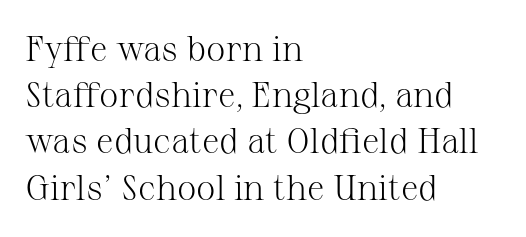
{"serif": "yes", "italic": "no", "bold": "no", "weight": "light", "width": "normal", "stroke_contrast": "medium", "x_height": "medium", "monospaced": "no", "underline": "no", "align": "left", "line_spacing": "normal", "line_spacing_ratio": 1.32, "letter_spacing": "normal", "letter_spacing_em": 0.0, "glyph_px": 35}
